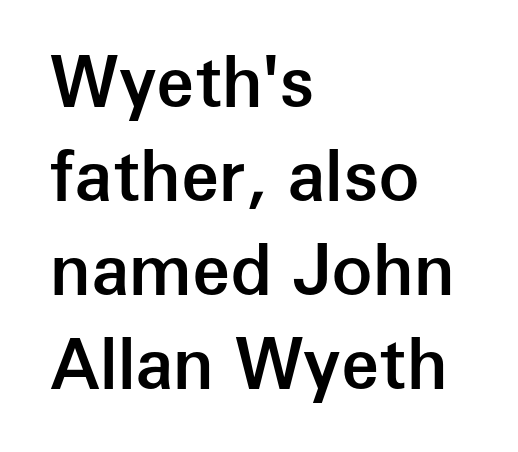
Q: Is the text bold? A: Semi-bold.
Q: Is the text italic (slanted)? A: No, it is upright.
Q: Is the typeface a serif or a sans-serif typeface? A: Sans-serif.
Q: Is the text underlined? A: No.
Q: How is the paragraph aligned? A: Left-aligned.
Q: Is the spacing between letters normal or unusually wide? A: Normal.
Q: Is the spacing between lines tight, normal or loose? A: Normal.
Q: Width (condensed, normal, or wide)? A: Normal.
Q: Stroke contrast? A: Low.
Q: x-height? A: Medium.
Q: Monospaced? A: No.
